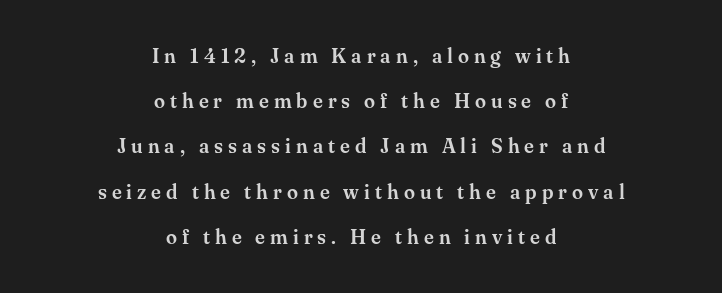
Q: Is the text italic (slanted)? A: No, it is upright.
Q: Is the text underlined? A: No.
Q: How is the paragraph aligned? A: Centered.
Q: Is the spacing between letters normal or unusually wide? A: Unusually wide.
Q: Is the spacing between lines tight, normal or loose? A: Loose.
